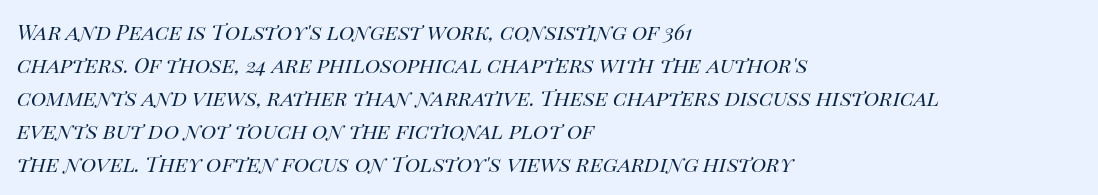
Q: Is the text bold? A: No.
Q: Is the text italic (slanted)? A: Yes, it leans right by about 14 degrees.
Q: Is the text underlined? A: No.
Q: How is the paragraph aligned? A: Left-aligned.
Q: Is the spacing between letters normal or unusually wide? A: Normal.
Q: Is the spacing between lines tight, normal or loose? A: Normal.
